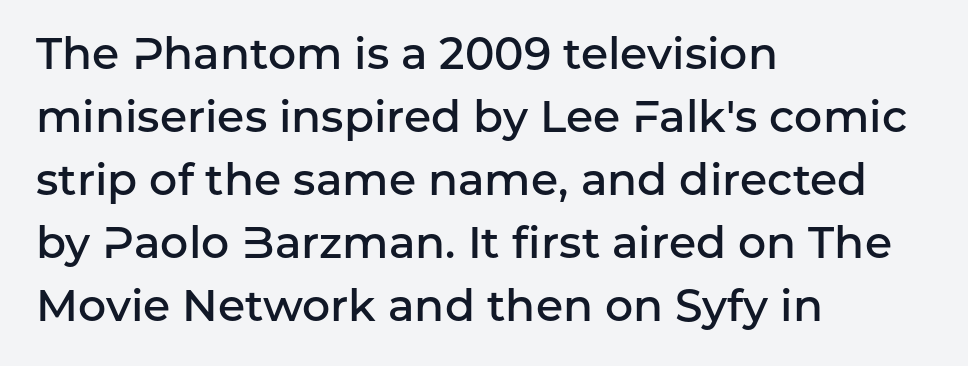
Q: Is the text bold? A: Semi-bold.
Q: Is the text italic (slanted)? A: No, it is upright.
Q: Is the typeface a serif or a sans-serif typeface? A: Sans-serif.
Q: Is the text underlined? A: No.
Q: How is the paragraph aligned? A: Left-aligned.
Q: Is the spacing between letters normal or unusually wide? A: Normal.
Q: Is the spacing between lines tight, normal or loose? A: Normal.
Q: Width (condensed, normal, or wide)? A: Normal.
Q: Stroke contrast? A: Low.
Q: x-height? A: Medium.
Q: Monospaced? A: No.
